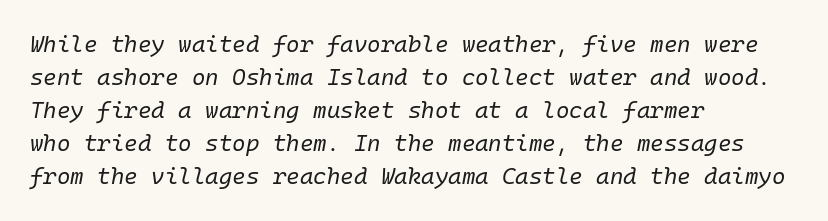
Q: Is the text bold? A: No.
Q: Is the text italic (slanted)? A: Yes, it leans right by about 10 degrees.
Q: Is the text underlined? A: No.
Q: How is the paragraph aligned? A: Left-aligned.
Q: Is the spacing between letters normal or unusually wide? A: Normal.
Q: Is the spacing between lines tight, normal or loose? A: Normal.
